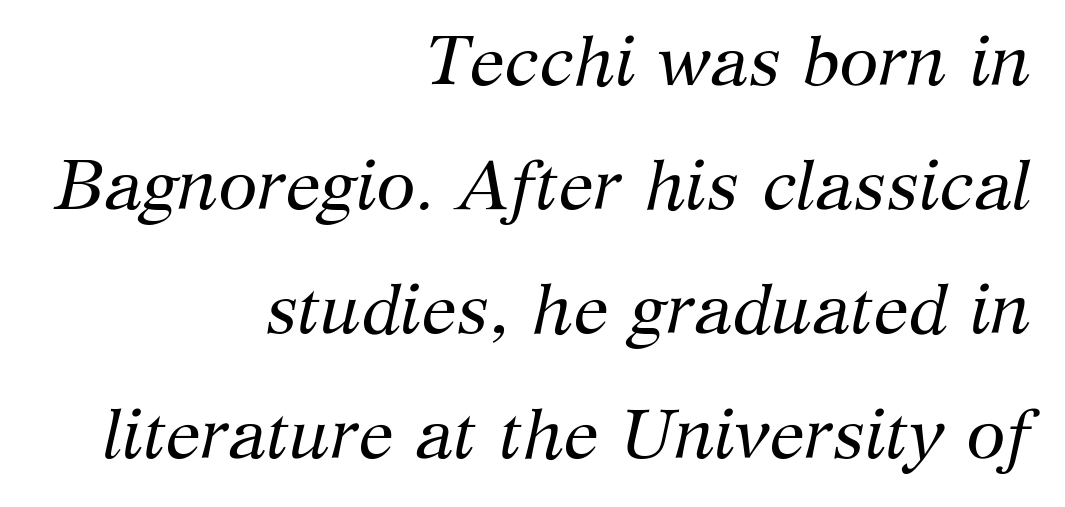
The image shows 71 px regular-weight serif type, italic (leaning right); set right-aligned, line spacing 1.75x, normal letter spacing, not underlined; medium stroke contrast and a medium x-height.
